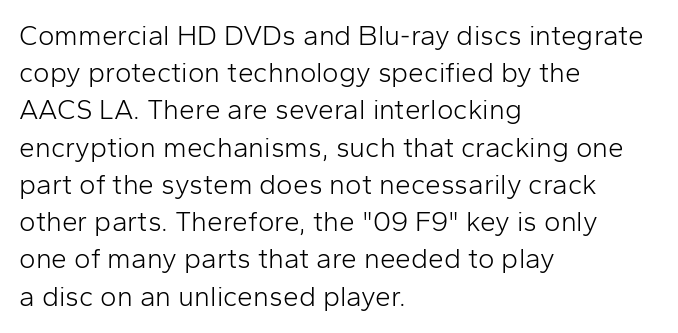
The typeface has the unassuming heft of standard copy or less. The paragraph shown leans on its left margin. The rendering shows plain stroke endings on the letterforms — a sans-serif design. This rendering leaves character spacing at its baseline value. Bare-footed words on every line. Tall strokes in this sample are plumb rather than angled.
